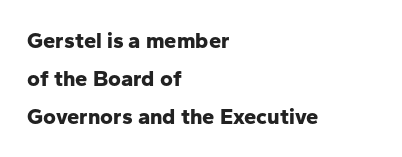
Q: Is the text bold? A: Yes.
Q: Is the text italic (slanted)? A: No, it is upright.
Q: Is the text underlined? A: No.
Q: How is the paragraph aligned? A: Left-aligned.
Q: Is the spacing between letters normal or unusually wide? A: Normal.
